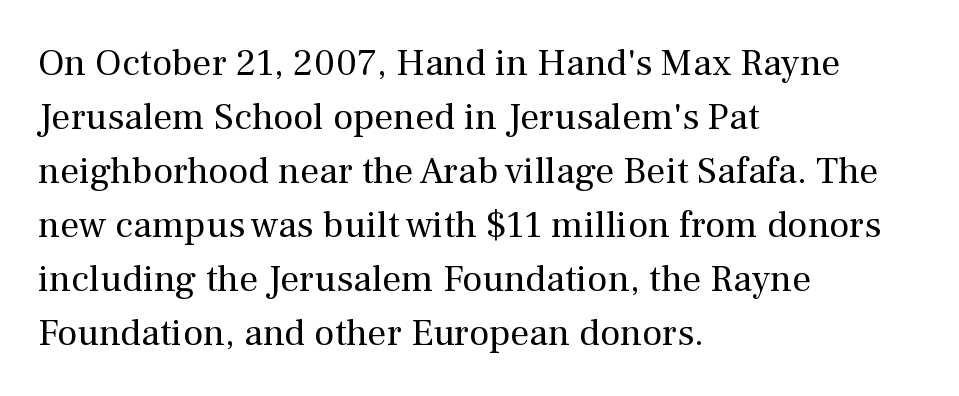
Tall strokes in this sample are plumb rather than angled. Which margin do the lines hug? The left one — the right edge is uneven. Words float on clear page, feet unadorned. Are there feet on the stems? There are — it's a serif. No extra ink here — the face is not bold. You could call the tracking neutral — neither tight nor loose.
